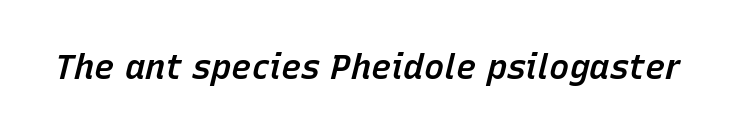
Varying glyph widths throughout — classic text-font behaviour. The typesetting leans somewhat heavy: a semibold. Italic: yes, the glyphs are oblique. The glyphs are unaccompanied by any horizontal stroke below them. Honestly, the letter spacing is just normal — you wouldn't notice it.
